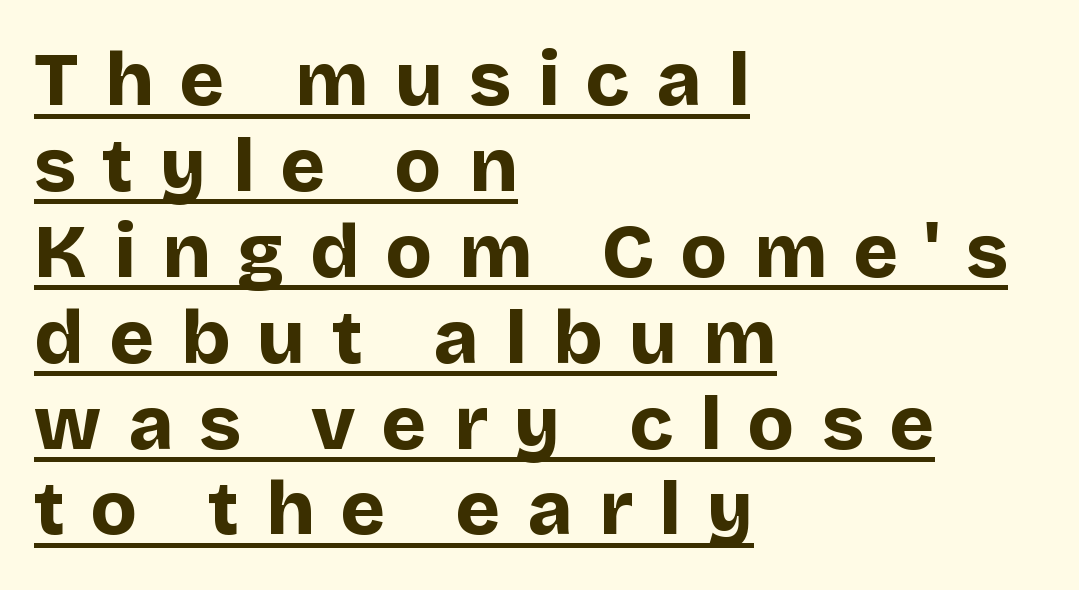
The image shows 76 px bold sans-serif type, upright; set left-aligned, tight line spacing (1.13x), unusually wide letter spacing (+0.35 em), underlined; low stroke contrast and a large x-height.
